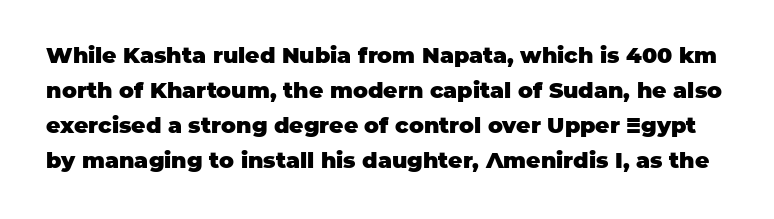
Q: Is the text bold? A: Yes.
Q: Is the text italic (slanted)? A: No, it is upright.
Q: Is the text underlined? A: No.
Q: Is the spacing between letters normal or unusually wide? A: Normal.
Q: Is the spacing between lines tight, normal or loose? A: Normal.
